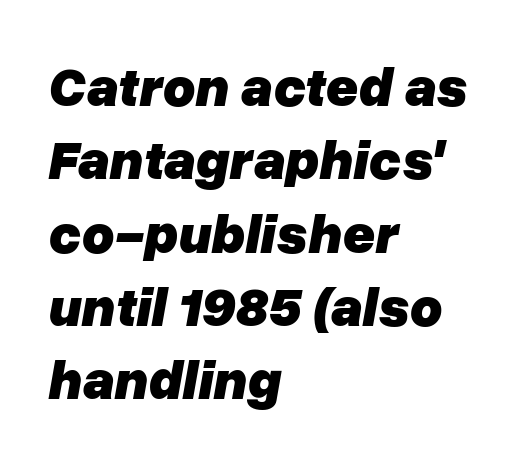
{"italic": "yes", "lean": "right", "slant_degrees": 10, "bold": "yes", "weight": "heavy", "width": "normal", "stroke_contrast": "low", "x_height": "medium", "monospaced": "no", "underline": "no", "align": "left", "line_spacing": "normal", "line_spacing_ratio": 1.31, "letter_spacing": "normal", "letter_spacing_em": 0.0, "glyph_px": 56}
